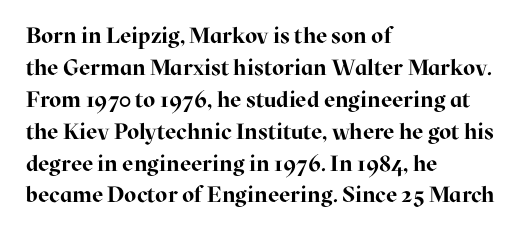
{"italic": "no", "bold": "yes", "underline": "no", "align": "left", "line_spacing": "normal", "line_spacing_ratio": 1.45, "letter_spacing": "normal", "letter_spacing_em": 0.0, "glyph_px": 22}
